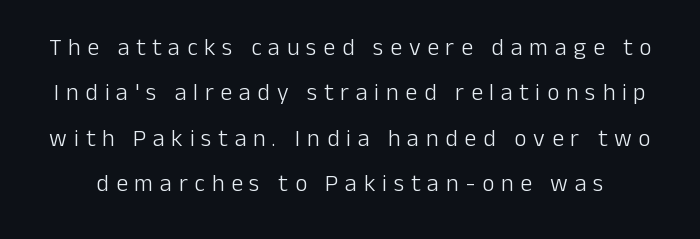
Notice how the stems are strictly vertical — no italics here. The passage shown is not underscored anywhere. These lines have a slow, spaced-out rhythm from letter to letter. Stems here are at most as thick as an everyday book face.
